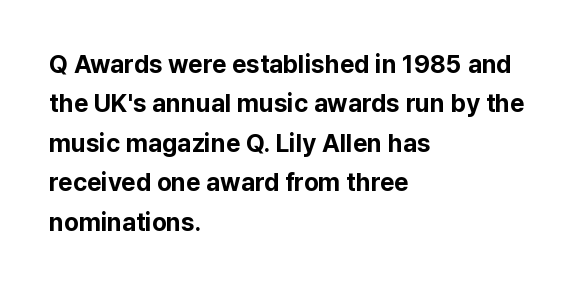
{"italic": "no", "bold": "yes", "underline": "no", "align": "left", "line_spacing": "normal", "line_spacing_ratio": 1.58, "letter_spacing": "normal", "letter_spacing_em": 0.0, "glyph_px": 25}
